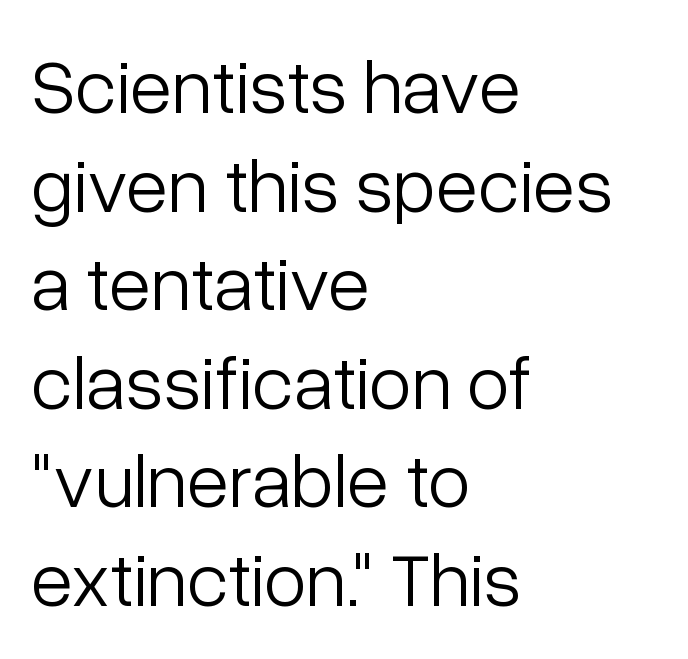
Q: Is the text bold? A: No.
Q: Is the text italic (slanted)? A: No, it is upright.
Q: Is the typeface a serif or a sans-serif typeface? A: Sans-serif.
Q: Is the text underlined? A: No.
Q: How is the paragraph aligned? A: Left-aligned.
Q: Is the spacing between letters normal or unusually wide? A: Normal.
Q: Is the spacing between lines tight, normal or loose? A: Normal.
Q: Width (condensed, normal, or wide)? A: Normal.
Q: Stroke contrast? A: Low.
Q: x-height? A: Medium.
Q: Monospaced? A: No.
